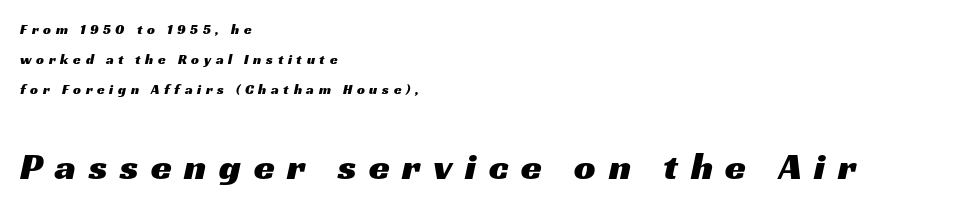
Q: Is the typeface a serif or a sans-serif typeface? A: Sans-serif.
Q: Is the text underlined? A: No.
Q: How is the paragraph aligned? A: Left-aligned.
Q: Is the spacing between letters normal or unusually wide? A: Unusually wide.
Q: Is the spacing between lines tight, normal or loose? A: Loose.
Q: Which block of text is set in a larger size, the first (top) or the second (bottom)? A: The second (bottom) one.
Q: Width (condensed, normal, or wide)? A: Wide.
Q: Stroke contrast? A: Medium.
Q: x-height? A: Medium.
Q: Monospaced? A: No.
